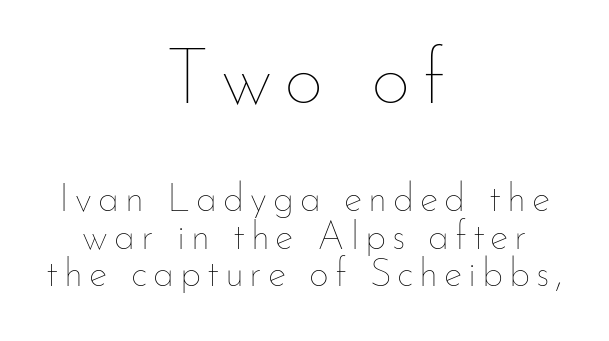
Q: Is the text bold? A: No.
Q: Is the text italic (slanted)? A: No, it is upright.
Q: Is the text underlined? A: No.
Q: How is the paragraph aligned? A: Centered.
Q: Is the spacing between lines tight, normal or loose? A: Tight.
Q: Which block of text is set in a larger size, the first (top) or the second (bottom)? A: The first (top) one.
Q: Width (condensed, normal, or wide)? A: Normal.
Q: Stroke contrast? A: Low.
Q: x-height? A: Small.
Q: Monospaced? A: No.
